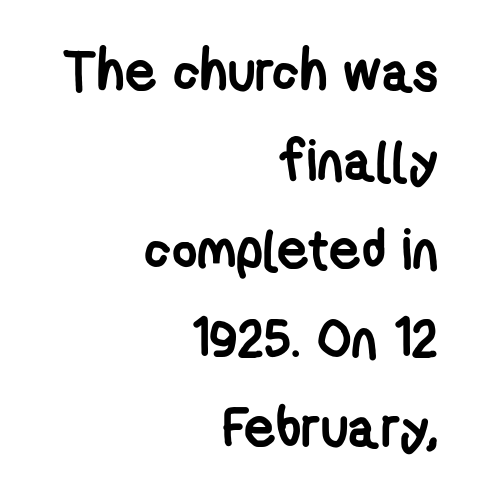
Clear beneath every line of the passage. Unlike a traditional serif, this face leaves its strokes unadorned. This sample has the flowing, uneven cadence of proportional lettering. Stroke thickness is high; the sample reads as a true bold. One-word summary of the alignment: right.
